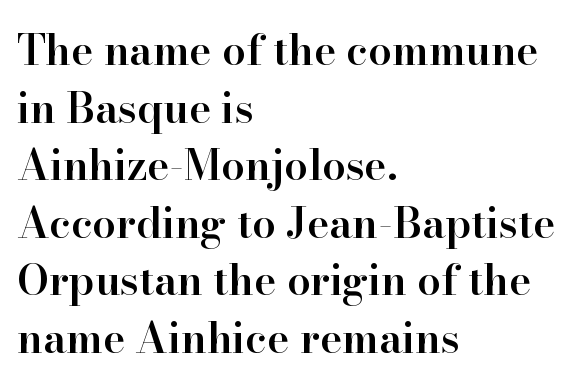
Q: Is the text bold? A: Semi-bold.
Q: Is the text italic (slanted)? A: No, it is upright.
Q: Is the typeface a serif or a sans-serif typeface? A: Serif.
Q: Is the text underlined? A: No.
Q: How is the paragraph aligned? A: Left-aligned.
Q: Is the spacing between letters normal or unusually wide? A: Normal.
Q: Is the spacing between lines tight, normal or loose? A: Normal.
Q: Width (condensed, normal, or wide)? A: Normal.
Q: Stroke contrast? A: High.
Q: x-height? A: Small.
Q: Monospaced? A: No.
